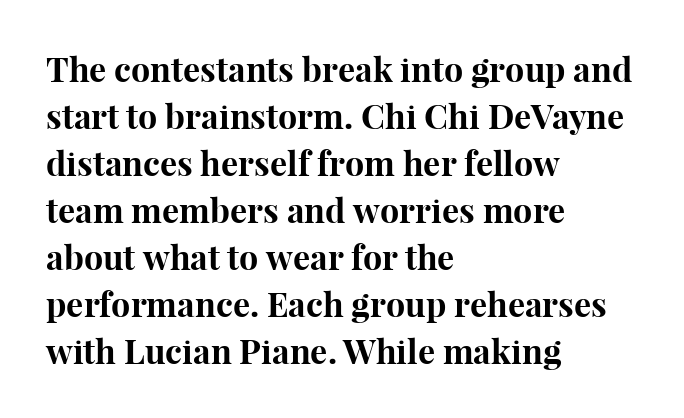
Designer's note — italics off, roman on. Typographic density is high because the face is bold. This rendering leaves character spacing at its baseline value. The rendering uses natural spacing where letterforms have individual widths. Line spacing here is normal.
